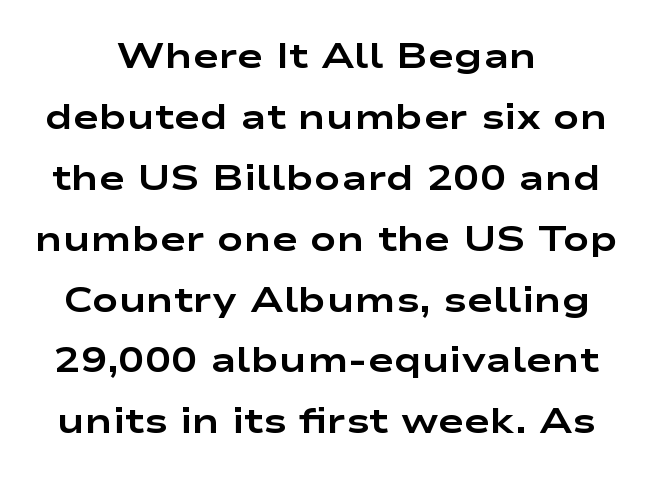
Q: Is the text bold? A: Yes.
Q: Is the text italic (slanted)? A: No, it is upright.
Q: Is the typeface a serif or a sans-serif typeface? A: Sans-serif.
Q: Is the text underlined? A: No.
Q: How is the paragraph aligned? A: Centered.
Q: Is the spacing between letters normal or unusually wide? A: Normal.
Q: Width (condensed, normal, or wide)? A: Wide.
Q: Stroke contrast? A: Low.
Q: x-height? A: Medium.
Q: Monospaced? A: No.
